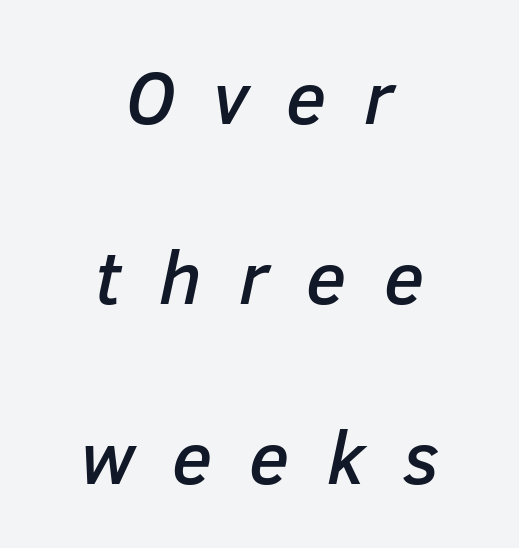
Q: Is the text italic (slanted)? A: Yes, it leans right by about 12 degrees.
Q: Is the text underlined? A: No.
Q: How is the paragraph aligned? A: Centered.
Q: Is the spacing between letters normal or unusually wide? A: Unusually wide.
Q: Is the spacing between lines tight, normal or loose? A: Loose.
Q: Width (condensed, normal, or wide)? A: Normal.
Q: Stroke contrast? A: Low.
Q: x-height? A: Medium.
Q: Monospaced? A: No.
